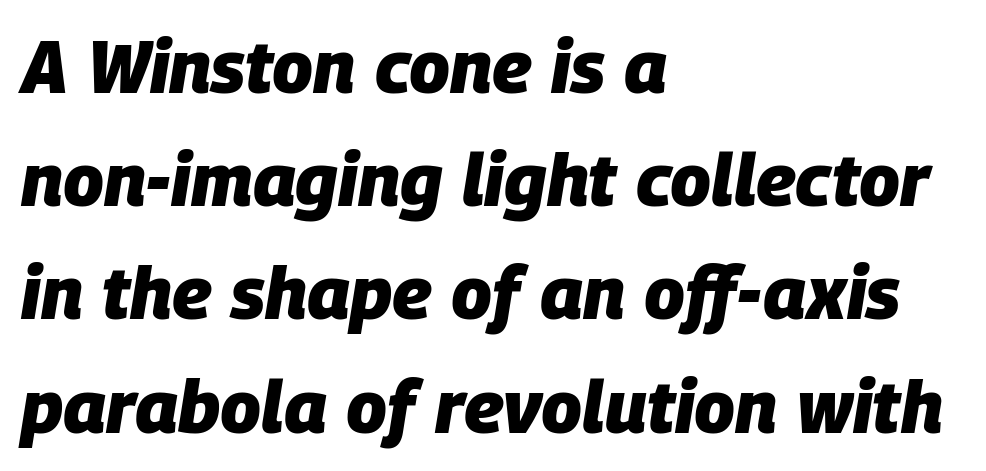
Q: Is the text bold? A: Yes.
Q: Is the text italic (slanted)? A: Yes, it leans right by about 9 degrees.
Q: Is the text underlined? A: No.
Q: How is the paragraph aligned? A: Left-aligned.
Q: Is the spacing between letters normal or unusually wide? A: Normal.
Q: Is the spacing between lines tight, normal or loose? A: Normal.
Q: Width (condensed, normal, or wide)? A: Normal.
Q: Stroke contrast? A: Low.
Q: x-height? A: Large.
Q: Monospaced? A: No.
